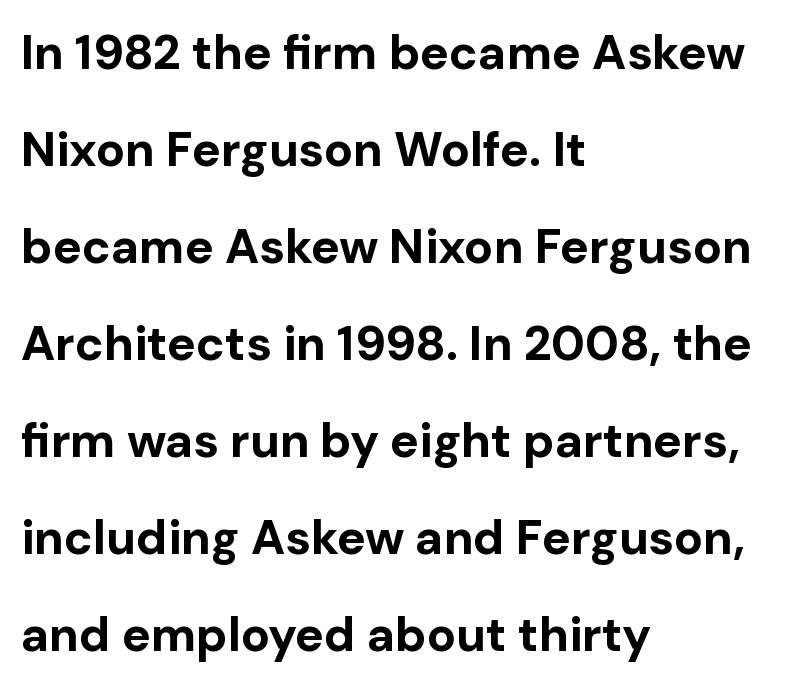
The image shows 48 px bold sans-serif type, upright; set left-aligned, loose line spacing (2.02x), normal letter spacing, not underlined; low stroke contrast and a medium x-height.
